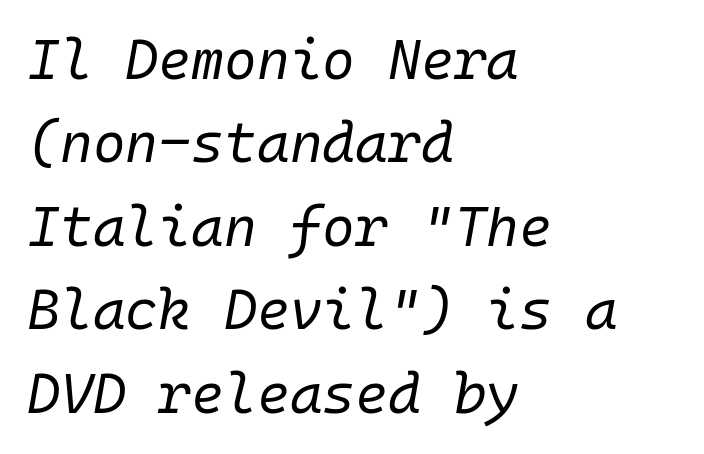
Q: Is the text bold? A: No.
Q: Is the text italic (slanted)? A: Yes, it leans right by about 10 degrees.
Q: Is the text underlined? A: No.
Q: How is the paragraph aligned? A: Left-aligned.
Q: Is the spacing between letters normal or unusually wide? A: Normal.
Q: Is the spacing between lines tight, normal or loose? A: Normal.
Q: Width (condensed, normal, or wide)? A: Normal.
Q: Stroke contrast? A: Low.
Q: x-height? A: Medium.
Q: Monospaced? A: Yes.
